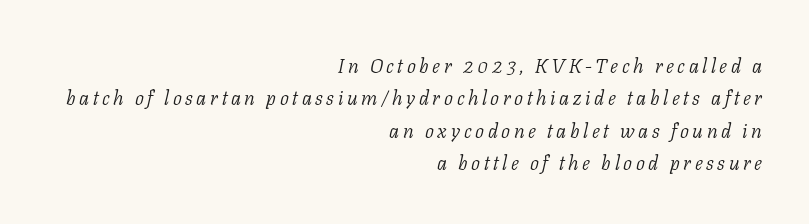
Q: Is the text bold? A: No.
Q: Is the text italic (slanted)? A: Yes, it leans right by about 11 degrees.
Q: Is the text underlined? A: No.
Q: How is the paragraph aligned? A: Right-aligned.
Q: Is the spacing between lines tight, normal or loose? A: Normal.
